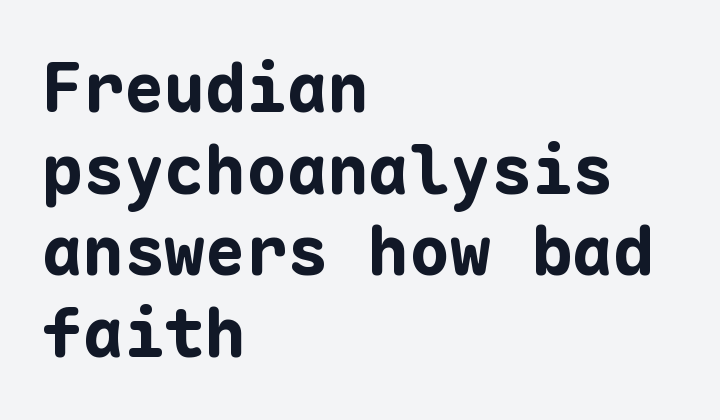
The image shows 68 px bold sans-serif type, upright, monospaced; set left-aligned, line spacing 1.2x, normal letter spacing, not underlined; low stroke contrast and a medium x-height.
